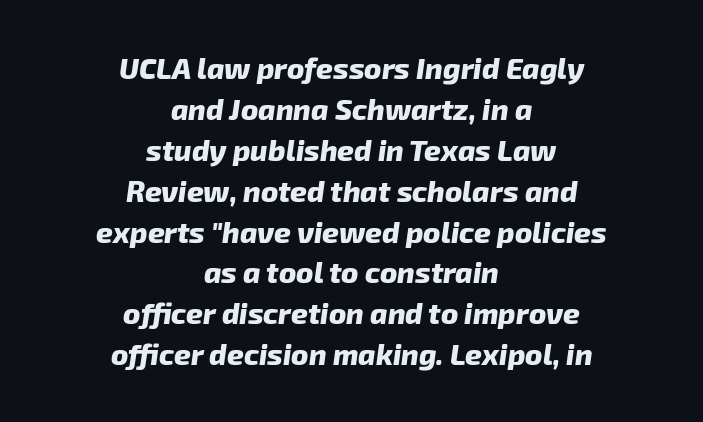
The image shows 29 px heavy type, italic (leaning right); set centered, normal line spacing (1.41x), normal letter spacing, not underlined; low stroke contrast and a medium x-height.
